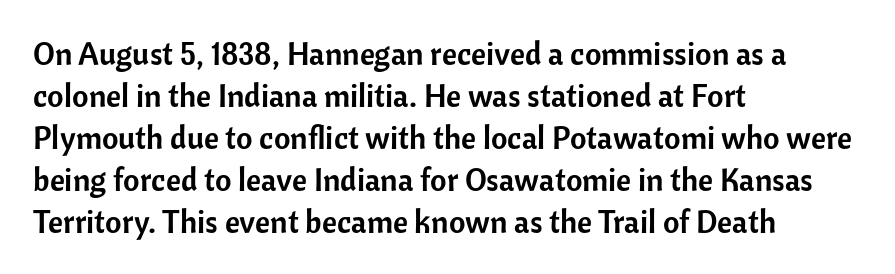
The image shows 32 px sans-serif type, upright; set left-aligned, normal line spacing (1.31x), normal letter spacing, not underlined; low stroke contrast and a medium x-height.
